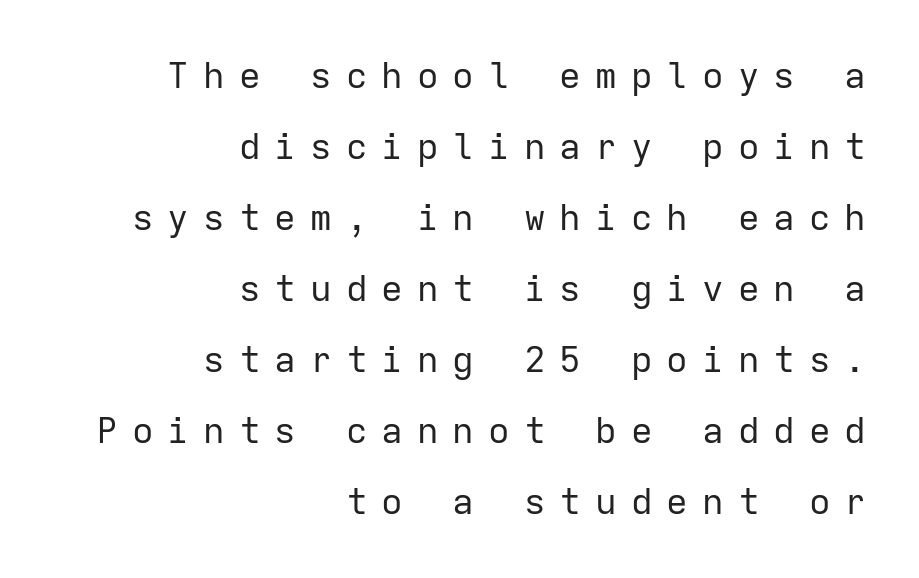
{"serif": "no", "italic": "no", "bold": "no", "weight": "regular", "width": "normal", "stroke_contrast": "low", "x_height": "medium", "monospaced": "yes", "underline": "no", "align": "right", "line_spacing": "loose", "line_spacing_ratio": 1.97, "letter_spacing": "wide", "letter_spacing_em": 0.39, "glyph_px": 36}
